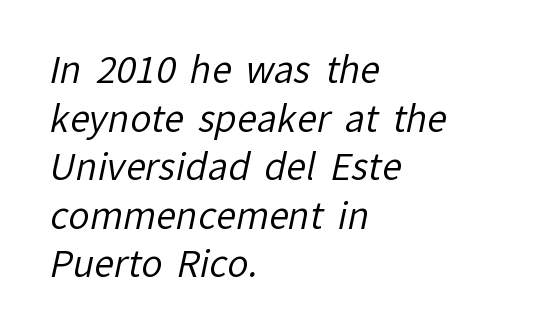
{"serif": "no", "bold": "no", "weight": "regular", "width": "normal", "stroke_contrast": "low", "x_height": "medium", "monospaced": "no", "underline": "no", "align": "left", "line_spacing": "normal", "line_spacing_ratio": 1.35, "letter_spacing": "normal", "letter_spacing_em": 0.0, "glyph_px": 36}
